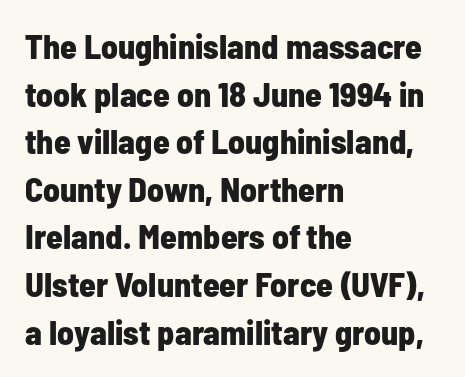
Q: Is the text bold? A: Yes.
Q: Is the text italic (slanted)? A: No, it is upright.
Q: Is the typeface a serif or a sans-serif typeface? A: Sans-serif.
Q: Is the text underlined? A: No.
Q: How is the paragraph aligned? A: Left-aligned.
Q: Is the spacing between letters normal or unusually wide? A: Normal.
Q: Is the spacing between lines tight, normal or loose? A: Normal.
Q: Width (condensed, normal, or wide)? A: Condensed.
Q: Stroke contrast? A: Low.
Q: x-height? A: Medium.
Q: Monospaced? A: No.
